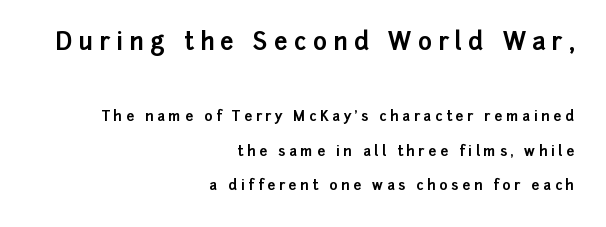
The image shows 24 px bold type, upright; set right-aligned, loose line spacing (2.46x), unusually wide letter spacing (+0.26 em), not underlined; the first (top) block is 1.71x larger.
